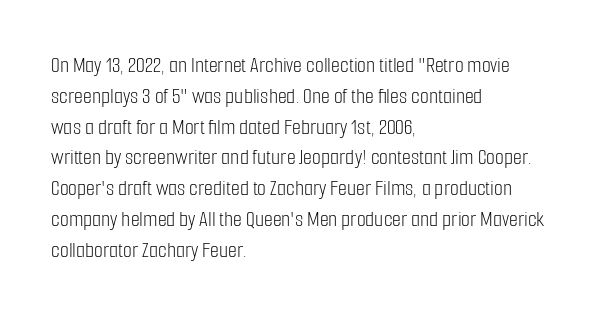
Descenders are the only things crossing below the line. The font sits on the lighter half of the weight spectrum, regular included. Does the copy run flush right? No — it runs flush left. Vertically, the passage feels balanced, rows spaced as you'd expect.
